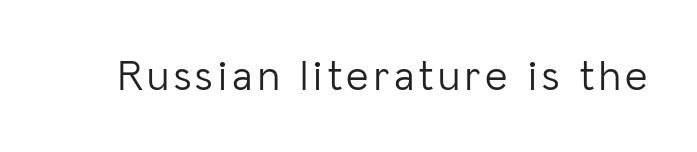
The image shows 43 px light sans-serif type, upright; set not underlined; low stroke contrast and a medium x-height.
